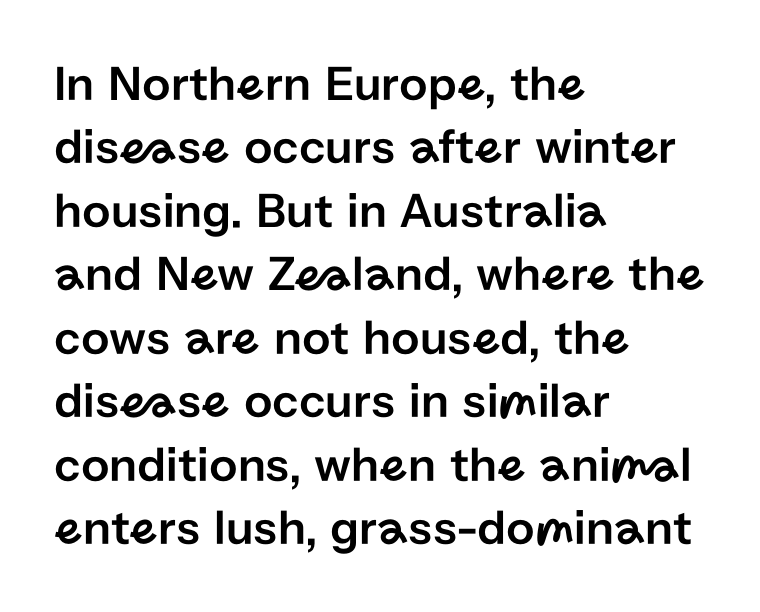
The image shows 50 px sans-serif type, upright; set left-aligned, normal line spacing (1.27x), normal letter spacing, not underlined; low stroke contrast and a medium x-height.
